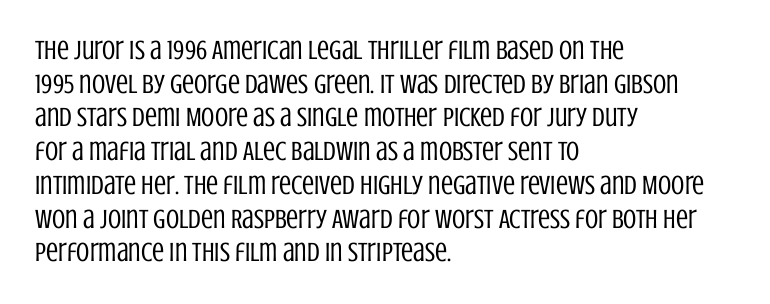
Q: Is the text bold? A: No.
Q: Is the text italic (slanted)? A: No, it is upright.
Q: Is the text underlined? A: No.
Q: How is the paragraph aligned? A: Left-aligned.
Q: Is the spacing between letters normal or unusually wide? A: Normal.
Q: Is the spacing between lines tight, normal or loose? A: Normal.
